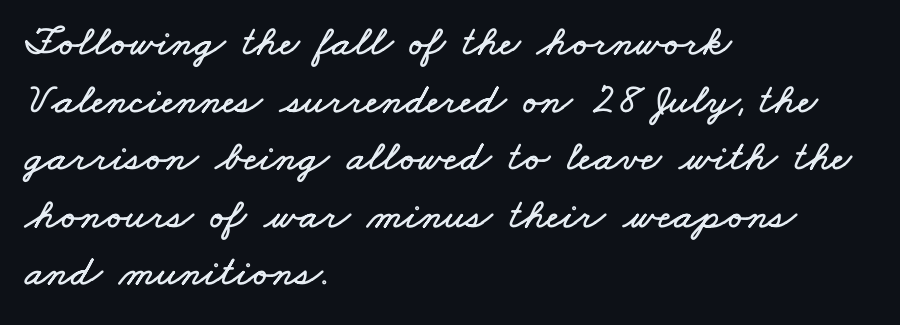
Q: Is the text underlined? A: No.
Q: How is the paragraph aligned? A: Left-aligned.
Q: Is the spacing between letters normal or unusually wide? A: Normal.
Q: Is the spacing between lines tight, normal or loose? A: Normal.
Q: Width (condensed, normal, or wide)? A: Wide.
Q: Stroke contrast? A: Low.
Q: x-height? A: Small.
Q: Monospaced? A: No.
